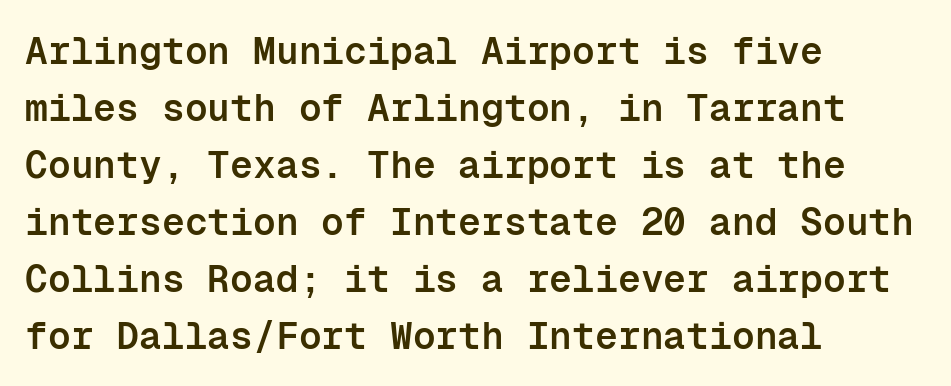
The zone under the glyphs is completely vacant. Compared with an ordinary text face, these strokes are moderately heavier — a semibold. Note the uniform advance width — an 'i' takes as much space as an 'm'. Normally led — the rows are evenly, conventionally spaced. Tall strokes in this sample are plumb rather than angled.
